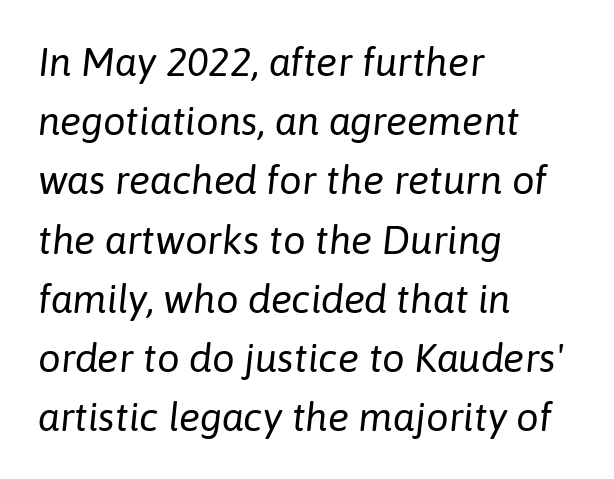
The image shows 40 px regular-weight type, italic (leaning right); set left-aligned, normal line spacing (1.48x), normal letter spacing, not underlined; low stroke contrast and a medium x-height.
